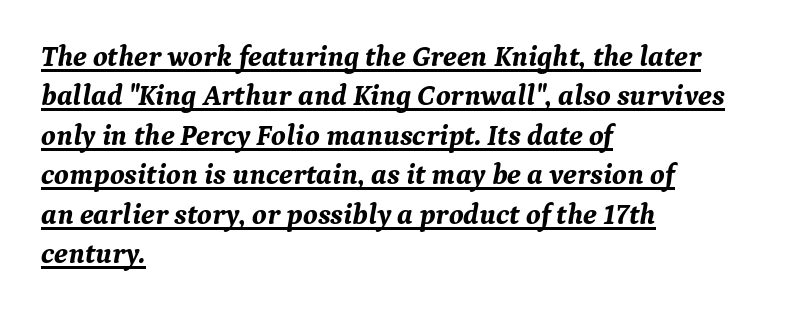
{"serif": "yes", "italic": "yes", "lean": "right", "slant_degrees": 9, "bold": "yes", "weight": "bold", "width": "normal", "stroke_contrast": "medium", "x_height": "medium", "monospaced": "no", "underline": "yes", "align": "left", "line_spacing": "normal", "line_spacing_ratio": 1.36, "letter_spacing": "normal", "letter_spacing_em": 0.0, "glyph_px": 29}
